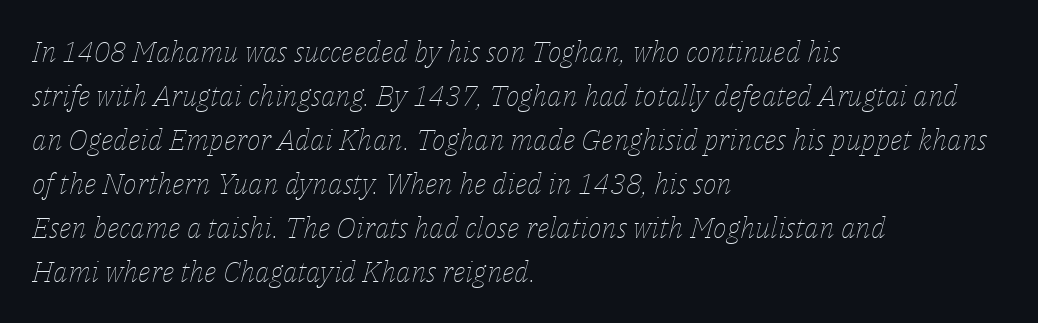
Q: Is the text bold? A: No.
Q: Is the text italic (slanted)? A: Yes, it leans right by about 14 degrees.
Q: Is the text underlined? A: No.
Q: How is the paragraph aligned? A: Left-aligned.
Q: Is the spacing between letters normal or unusually wide? A: Normal.
Q: Is the spacing between lines tight, normal or loose? A: Normal.
Q: Width (condensed, normal, or wide)? A: Normal.
Q: Stroke contrast? A: Low.
Q: x-height? A: Medium.
Q: Monospaced? A: No.
